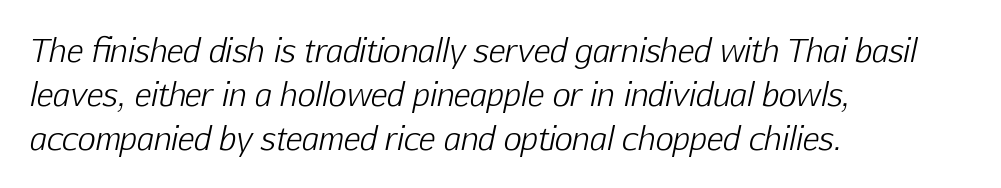
An italicized treatment has been applied to the whole sample. The passage shown is typed in a proportional face where columns would drift. The baseline area is clear. This reads as an unemphasized weight, regular at the heaviest. Characters follow at the spacing the type designer built in. These lines stack with their left ends in a neat column.
